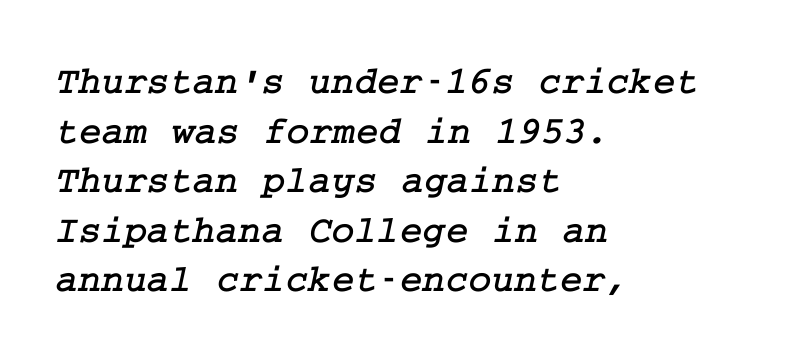
You could call the tracking neutral — neither tight nor loose. This sample keeps an unexceptional amount of space between lines. In CSS terms this would be text-align: left. Old-style or modern, the face here clearly has serifs. The strip under each line holds only bare page.
